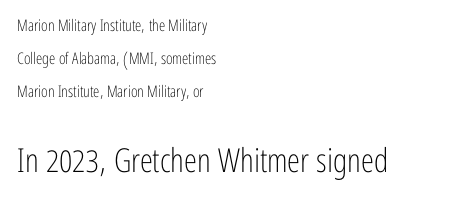
{"serif": "no", "italic": "no", "bold": "no", "weight": "light", "width": "condensed", "stroke_contrast": "low", "x_height": "medium", "monospaced": "no", "underline": "no", "align": "left", "line_spacing": "loose", "line_spacing_ratio": 2.07, "letter_spacing": "normal", "letter_spacing_em": 0.0, "larger_block": "second", "size_ratio": 2.06, "glyph_px": 33}
